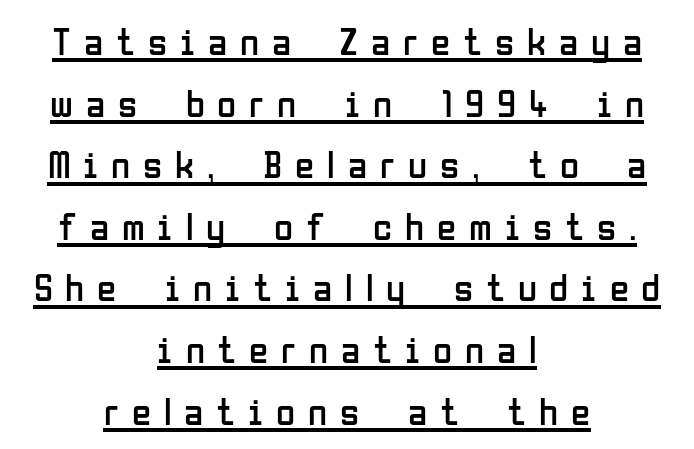
Look at the bottom of the vertical strokes: they stop flat, with no serifs. This sample keeps an unexceptional amount of space between lines. A continuous stroke trails under the words, as in a hyperlink. Display-style spreading of the glyphs; the letterfit is very open. The font is comparable to plain body text, perhaps lighter.
